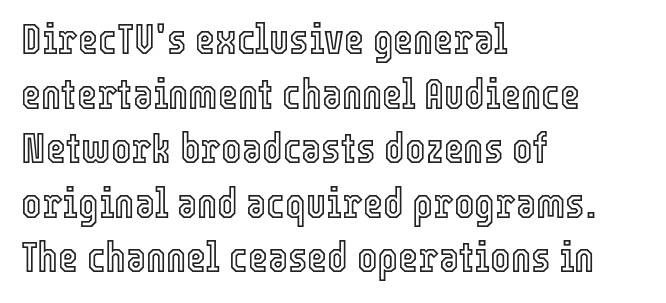
{"italic": "no", "width": "condensed", "x_height": "medium", "monospaced": "no", "underline": "no", "align": "left", "line_spacing": "normal", "line_spacing_ratio": 1.27, "letter_spacing": "normal", "letter_spacing_em": 0.0, "glyph_px": 43}
